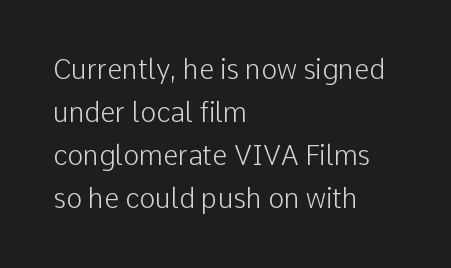
Q: Is the text bold? A: No.
Q: Is the text italic (slanted)? A: No, it is upright.
Q: Is the text underlined? A: No.
Q: How is the paragraph aligned? A: Left-aligned.
Q: Is the spacing between letters normal or unusually wide? A: Normal.
Q: Is the spacing between lines tight, normal or loose? A: Normal.
